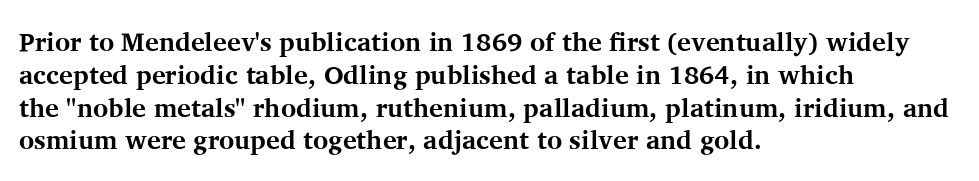
Q: Is the text bold? A: Yes.
Q: Is the text italic (slanted)? A: No, it is upright.
Q: Is the text underlined? A: No.
Q: How is the paragraph aligned? A: Left-aligned.
Q: Is the spacing between letters normal or unusually wide? A: Normal.
Q: Is the spacing between lines tight, normal or loose? A: Normal.
